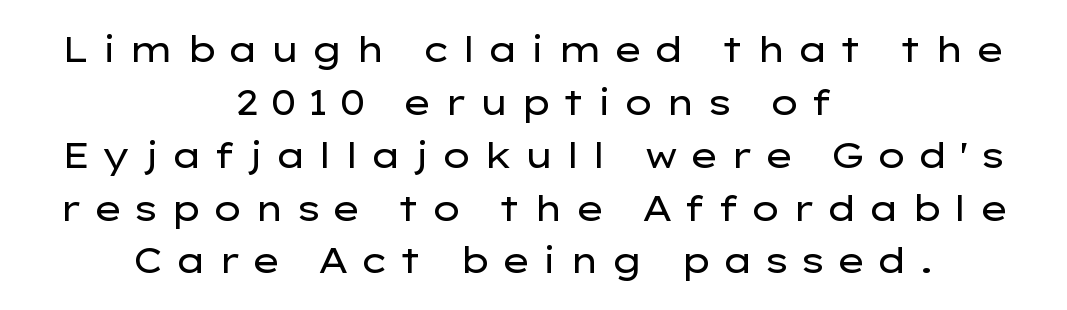
{"serif": "no", "italic": "no", "bold": "no", "weight": "regular", "width": "wide", "stroke_contrast": "low", "x_height": "medium", "monospaced": "no", "underline": "no", "align": "center", "line_spacing": "normal", "line_spacing_ratio": 1.51, "letter_spacing": "wide", "letter_spacing_em": 0.29, "glyph_px": 35}
